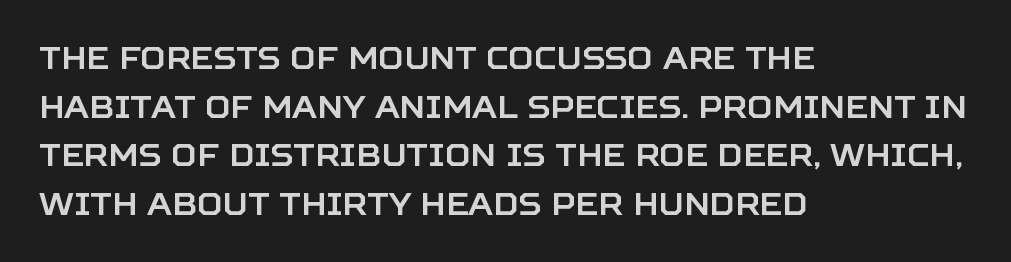
Q: Is the text italic (slanted)? A: No, it is upright.
Q: Is the typeface a serif or a sans-serif typeface? A: Sans-serif.
Q: Is the text underlined? A: No.
Q: How is the paragraph aligned? A: Left-aligned.
Q: Is the spacing between letters normal or unusually wide? A: Normal.
Q: Is the spacing between lines tight, normal or loose? A: Normal.
Q: Width (condensed, normal, or wide)? A: Normal.
Q: Stroke contrast? A: Low.
Q: x-height? A: Large.
Q: Monospaced? A: No.
